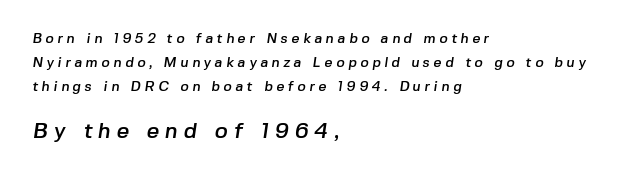
Q: Is the text underlined? A: No.
Q: How is the paragraph aligned? A: Left-aligned.
Q: Is the spacing between letters normal or unusually wide? A: Unusually wide.
Q: Is the spacing between lines tight, normal or loose? A: Normal.
Q: Which block of text is set in a larger size, the first (top) or the second (bottom)? A: The second (bottom) one.
